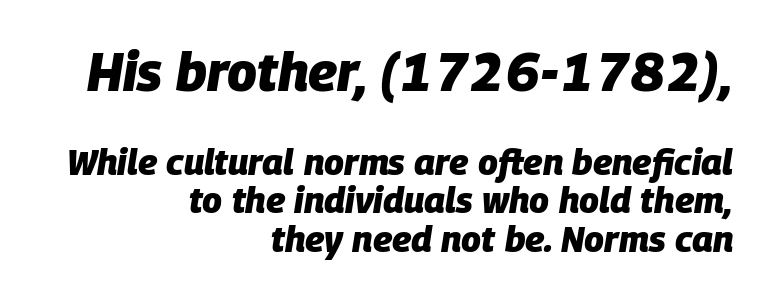
Q: Is the text bold? A: Yes.
Q: Is the text italic (slanted)? A: Yes, it leans right by about 9 degrees.
Q: Is the text underlined? A: No.
Q: How is the paragraph aligned? A: Right-aligned.
Q: Is the spacing between letters normal or unusually wide? A: Normal.
Q: Is the spacing between lines tight, normal or loose? A: Tight.
Q: Which block of text is set in a larger size, the first (top) or the second (bottom)? A: The first (top) one.
Q: Width (condensed, normal, or wide)? A: Normal.
Q: Stroke contrast? A: Low.
Q: x-height? A: Large.
Q: Monospaced? A: No.
